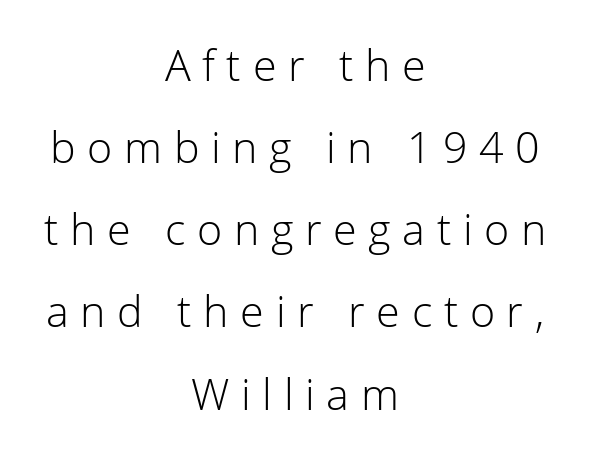
{"serif": "no", "italic": "no", "bold": "no", "weight": "light", "width": "normal", "stroke_contrast": "low", "x_height": "medium", "monospaced": "no", "underline": "no", "align": "center", "line_spacing": "loose", "line_spacing_ratio": 1.91, "letter_spacing": "wide", "letter_spacing_em": 0.27, "glyph_px": 43}
